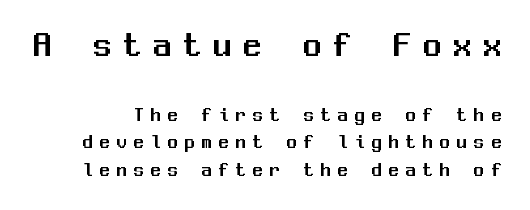
The image shows 37 px sans-serif type, upright, monospaced; set normal line spacing (1.29x), unusually wide letter spacing (+0.31 em), not underlined; the first (top) block is 1.76x larger; medium stroke contrast and a medium x-height.
